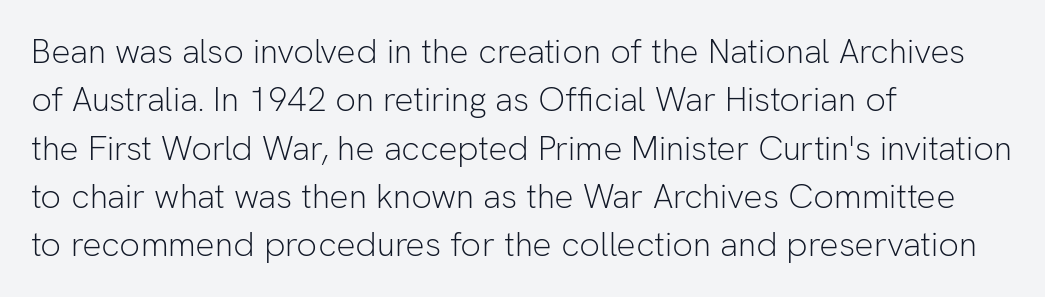
Q: Is the text bold? A: No.
Q: Is the text italic (slanted)? A: No, it is upright.
Q: Is the typeface a serif or a sans-serif typeface? A: Sans-serif.
Q: Is the text underlined? A: No.
Q: How is the paragraph aligned? A: Left-aligned.
Q: Is the spacing between letters normal or unusually wide? A: Normal.
Q: Is the spacing between lines tight, normal or loose? A: Normal.
Q: Width (condensed, normal, or wide)? A: Normal.
Q: Stroke contrast? A: Low.
Q: x-height? A: Medium.
Q: Monospaced? A: No.
